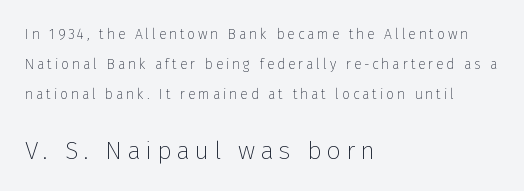
The image shows 25 px text type, upright; set left-aligned, loose line spacing (2.14x), unusually wide letter spacing (+0.2 em), not underlined; the second (bottom) block is 1.79x larger.
